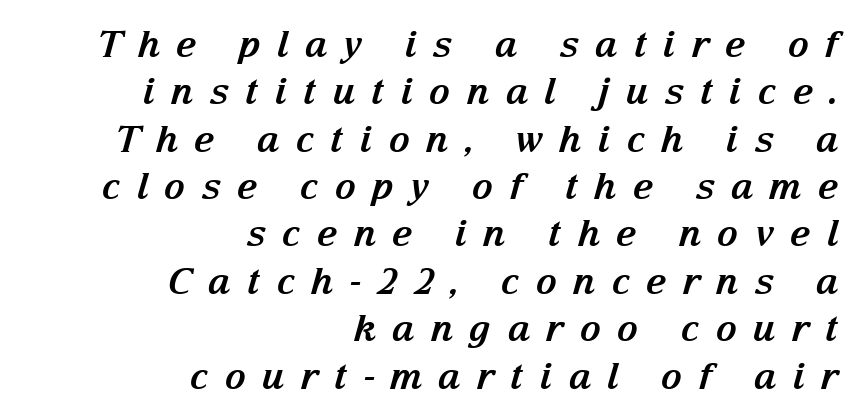
These lines have a slow, spaced-out rhythm from letter to letter. What kind of face is this? One with serifs. Compared with typical paragraphs, the rows here are spaced about the same. Posture: slanted.
